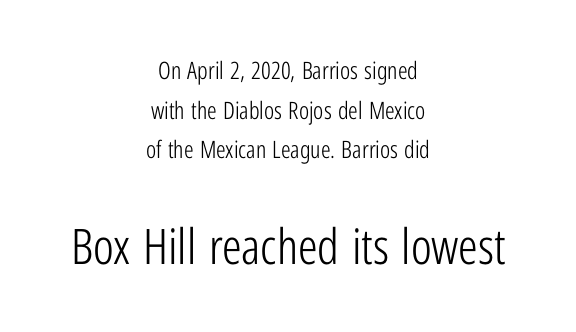
Q: Is the text bold? A: No.
Q: Is the text italic (slanted)? A: No, it is upright.
Q: Is the typeface a serif or a sans-serif typeface? A: Sans-serif.
Q: Is the text underlined? A: No.
Q: How is the paragraph aligned? A: Centered.
Q: Is the spacing between letters normal or unusually wide? A: Normal.
Q: Is the spacing between lines tight, normal or loose? A: Normal.
Q: Which block of text is set in a larger size, the first (top) or the second (bottom)? A: The second (bottom) one.
Q: Width (condensed, normal, or wide)? A: Condensed.
Q: Stroke contrast? A: Low.
Q: x-height? A: Medium.
Q: Monospaced? A: No.
